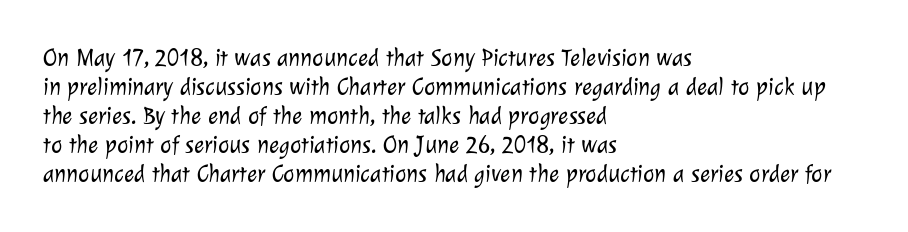
The image shows 24 px text type; set left-aligned, line spacing 1.21x, normal letter spacing, not underlined.
